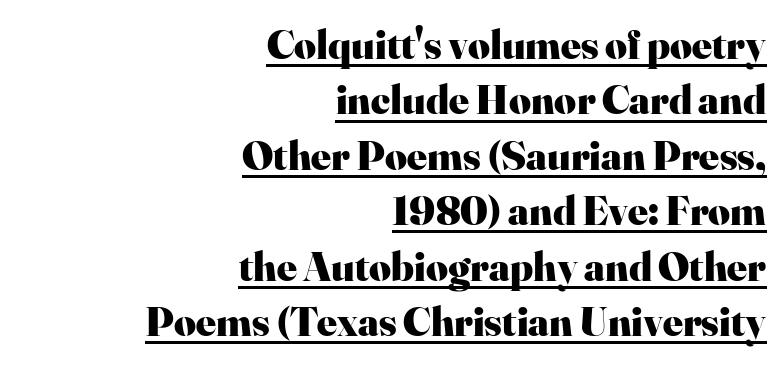
Posture: upright roman. Line spacing here is normal. I'd call this a serif setting — the letters wear small feet. Think of a printed novel: that variable character pitch is what you see here. The passage shown has conventional tracking throughout. The specimen includes a rule beneath the text block's lines.
